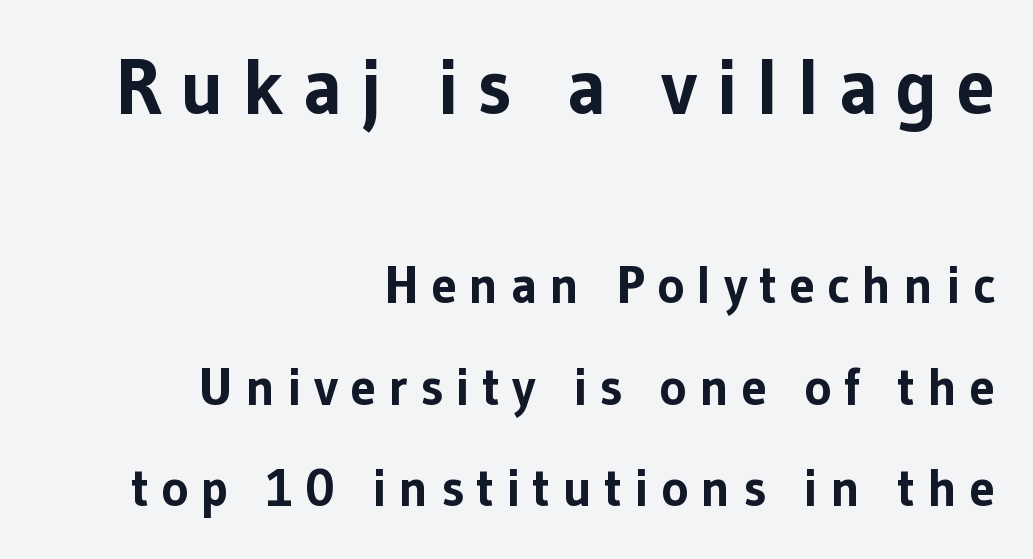
Q: Is the text bold? A: Yes.
Q: Is the text italic (slanted)? A: No, it is upright.
Q: Is the typeface a serif or a sans-serif typeface? A: Sans-serif.
Q: Is the text underlined? A: No.
Q: How is the paragraph aligned? A: Right-aligned.
Q: Is the spacing between letters normal or unusually wide? A: Unusually wide.
Q: Is the spacing between lines tight, normal or loose? A: Loose.
Q: Which block of text is set in a larger size, the first (top) or the second (bottom)? A: The first (top) one.
Q: Width (condensed, normal, or wide)? A: Normal.
Q: Stroke contrast? A: Low.
Q: x-height? A: Medium.
Q: Monospaced? A: No.
